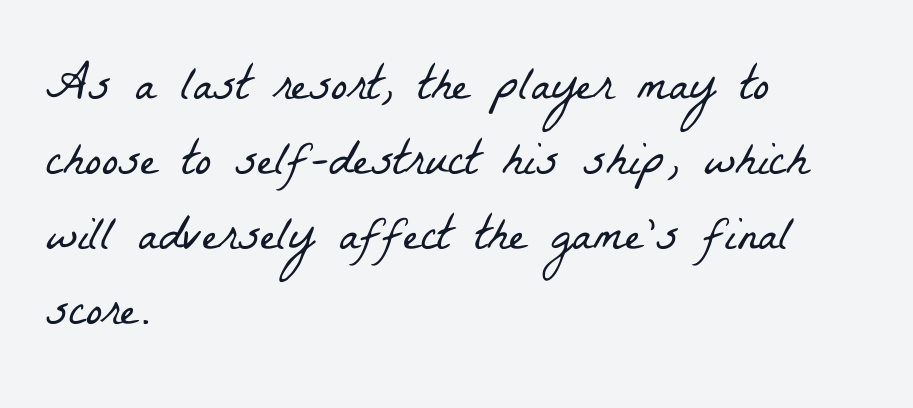
Do the characters align in a grid? No, the font is proportional. This rendering features lettering with no underline. What stands out about the letter spacing? Nothing — it is the standard amount. Visually the block forms a straight wall on the left and a jagged coastline on the right.
